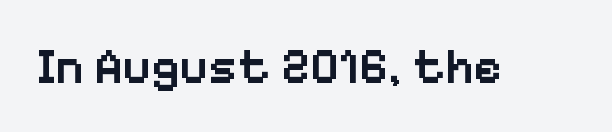
Q: Is the text bold? A: Semi-bold.
Q: Is the text italic (slanted)? A: No, it is upright.
Q: Is the typeface a serif or a sans-serif typeface? A: Sans-serif.
Q: Is the text underlined? A: No.
Q: Is the spacing between letters normal or unusually wide? A: Normal.
Q: Width (condensed, normal, or wide)? A: Normal.
Q: Stroke contrast? A: Low.
Q: x-height? A: Medium.
Q: Monospaced? A: No.
